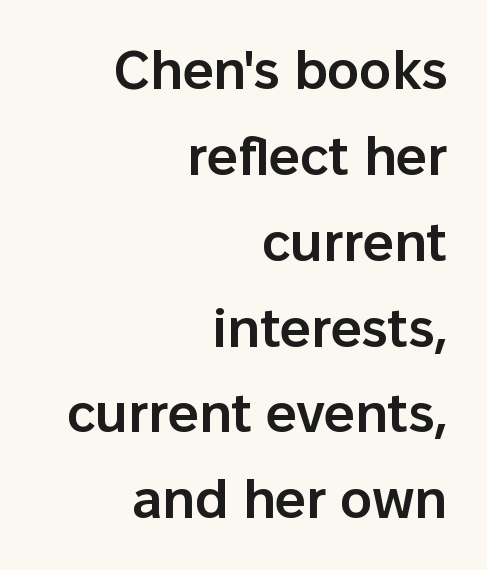
The image shows 54 px semibold sans-serif type, upright; set right-aligned, normal line spacing (1.59x), normal letter spacing, not underlined; low stroke contrast and a medium x-height.
